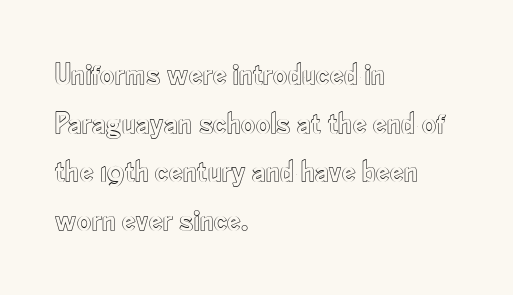
Compared with typical paragraphs, the rows here are spaced about the same. How are the letters spaced? Ordinarily, with no added tracking. Only glyphs here, with clear space below each row. The compositor pushed each line to the left boundary. Think of a printed novel: that variable character pitch is what you see here. The lettering stays uniformly vertical, giving the passage a roman look.
